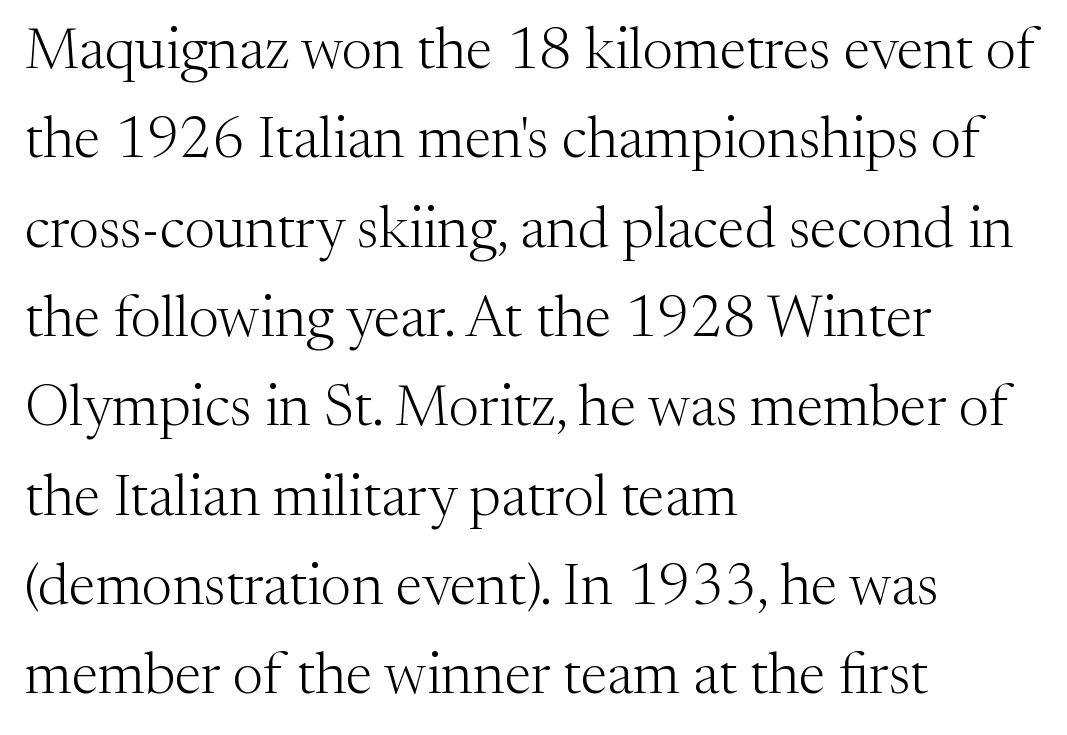
The image shows 58 px light serif type, upright; set left-aligned, normal line spacing (1.54x), normal letter spacing, not underlined; medium stroke contrast and a medium x-height.
